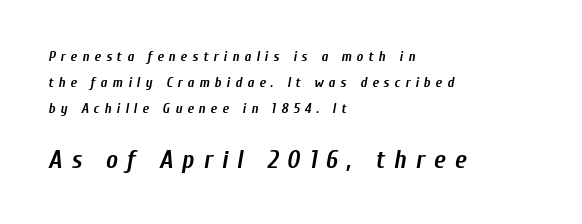
Only glyphs here, with clear space below each row. The letters in the lower block stand taller than those in the block above. Characters follow at a spacing far wider than the type designer built in. Line starts are locked; line ends wander. The letters are slanted; this is an italic face. The rendering uses a bold face; every stroke is thick and dark.
